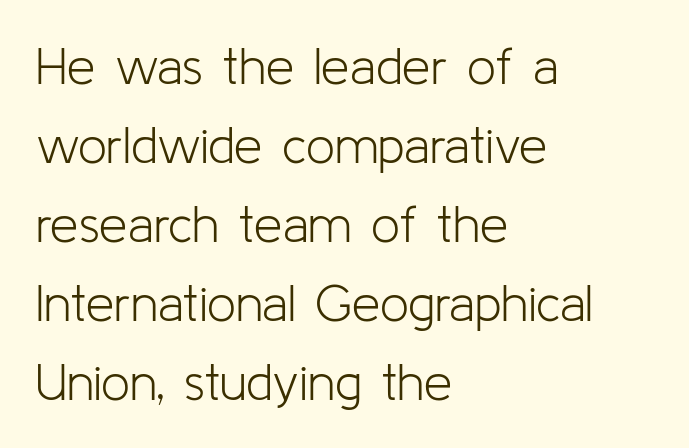
The image shows 51 px light sans-serif type, upright; set left-aligned, normal line spacing (1.55x), normal letter spacing, not underlined; low stroke contrast and a medium x-height.
